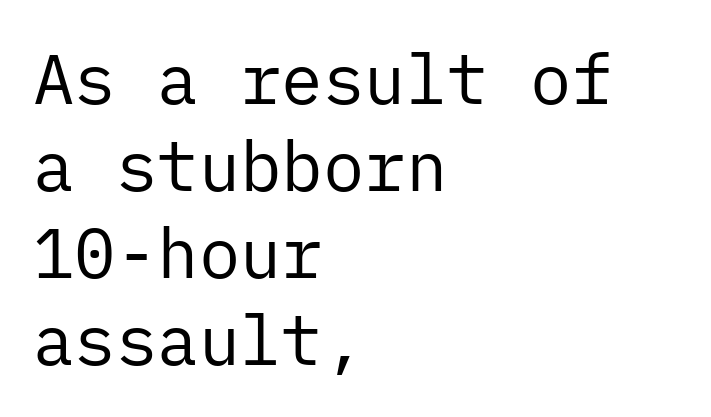
The image shows 69 px regular-weight sans-serif type, upright; set left-aligned, normal line spacing (1.26x), normal letter spacing, not underlined; low stroke contrast and a medium x-height.
